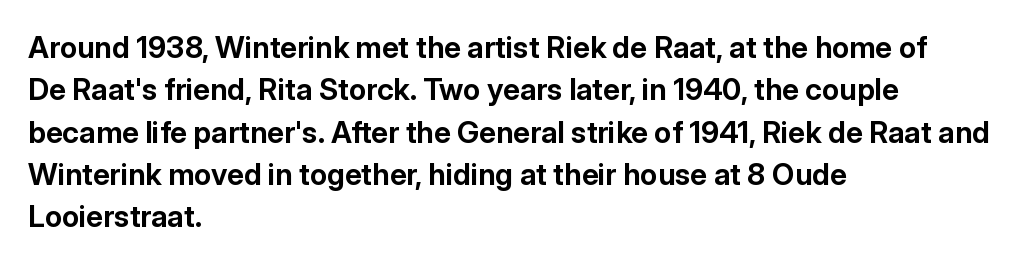
The image shows 30 px bold sans-serif type, upright; set left-aligned, normal line spacing (1.41x), normal letter spacing, not underlined; low stroke contrast and a medium x-height.
